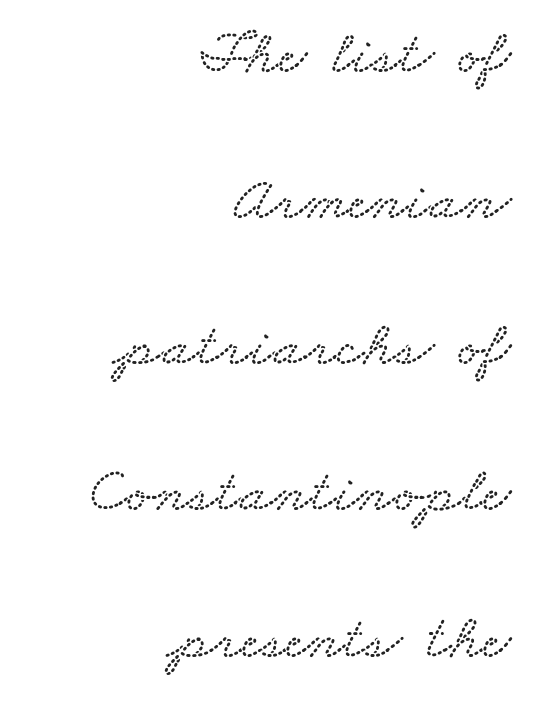
The image shows 63 px wide type; set right-aligned, loose line spacing (2.32x), normal letter spacing, not underlined; low stroke contrast and a small x-height.
